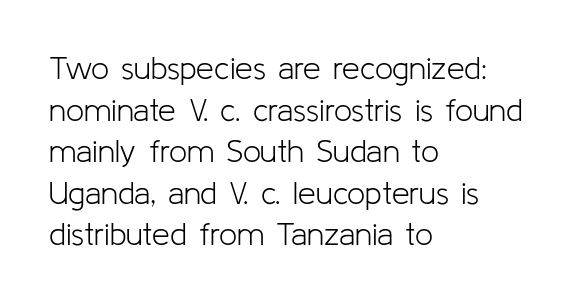
Q: Is the text bold? A: No.
Q: Is the text italic (slanted)? A: No, it is upright.
Q: Is the typeface a serif or a sans-serif typeface? A: Sans-serif.
Q: Is the text underlined? A: No.
Q: How is the paragraph aligned? A: Left-aligned.
Q: Is the spacing between letters normal or unusually wide? A: Normal.
Q: Is the spacing between lines tight, normal or loose? A: Normal.
Q: Width (condensed, normal, or wide)? A: Normal.
Q: Stroke contrast? A: Low.
Q: x-height? A: Medium.
Q: Monospaced? A: No.
